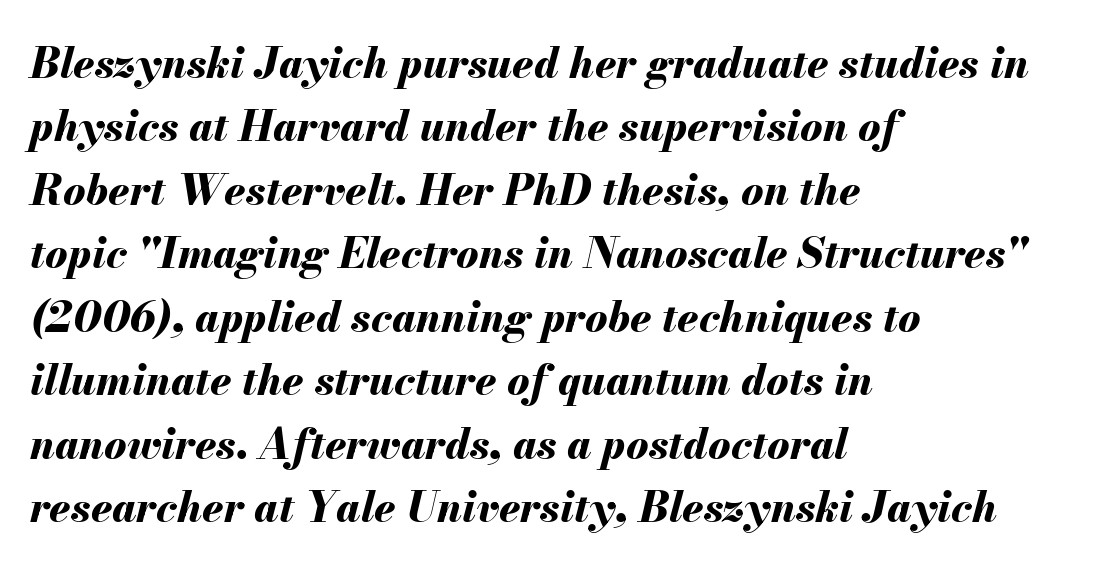
The image shows 42 px bold type, italic (leaning right); set left-aligned, normal line spacing (1.51x), normal letter spacing, not underlined; medium stroke contrast and a small x-height.
